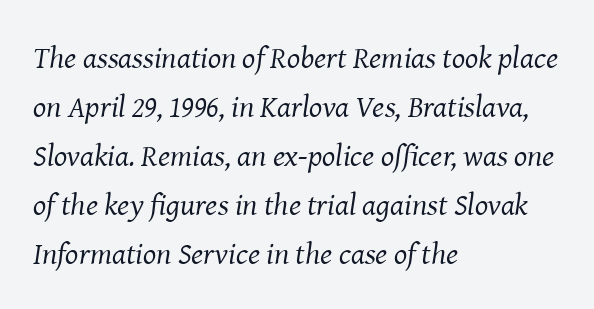
The image shows 31 px regular-weight serif type, italic (leaning right); set left-aligned, normal line spacing (1.58x), normal letter spacing, not underlined; medium stroke contrast and a medium x-height.
